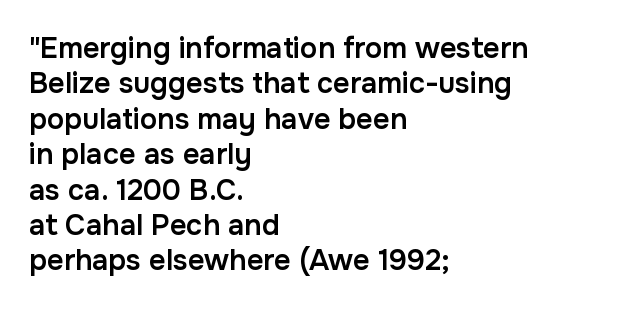
{"serif": "no", "italic": "no", "bold": "semi", "weight": "semibold", "width": "normal", "stroke_contrast": "low", "x_height": "medium", "monospaced": "no", "underline": "no", "align": "left", "line_spacing_ratio": 1.22, "letter_spacing": "normal", "letter_spacing_em": 0.0, "glyph_px": 29}
